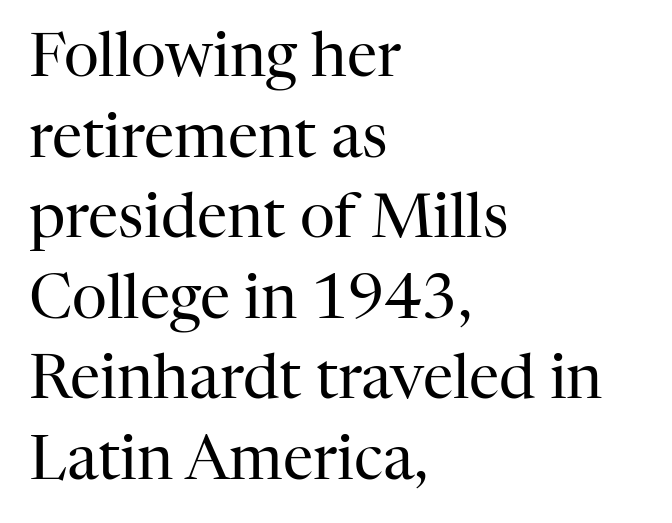
Q: Is the text bold? A: No.
Q: Is the text italic (slanted)? A: No, it is upright.
Q: Is the typeface a serif or a sans-serif typeface? A: Serif.
Q: Is the text underlined? A: No.
Q: How is the paragraph aligned? A: Left-aligned.
Q: Is the spacing between letters normal or unusually wide? A: Normal.
Q: Is the spacing between lines tight, normal or loose? A: Normal.
Q: Width (condensed, normal, or wide)? A: Normal.
Q: Stroke contrast? A: High.
Q: x-height? A: Medium.
Q: Monospaced? A: No.
